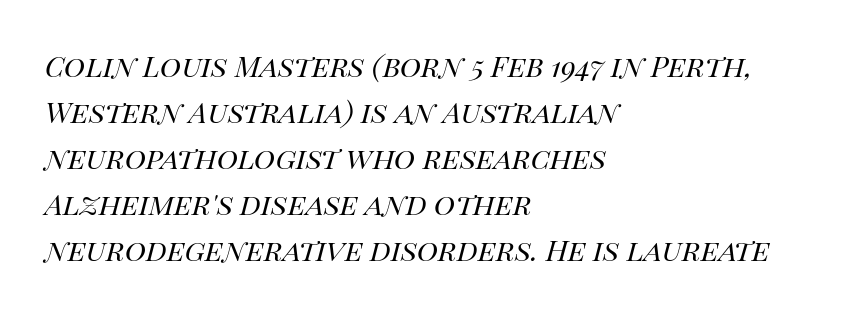
{"italic": "yes", "lean": "right", "slant_degrees": 14, "bold": "no", "weight": "regular", "width": "normal", "stroke_contrast": "high", "x_height": "large", "monospaced": "no", "underline": "no", "align": "left", "line_spacing": "normal", "line_spacing_ratio": 1.59, "letter_spacing": "normal", "letter_spacing_em": 0.0, "glyph_px": 29}
